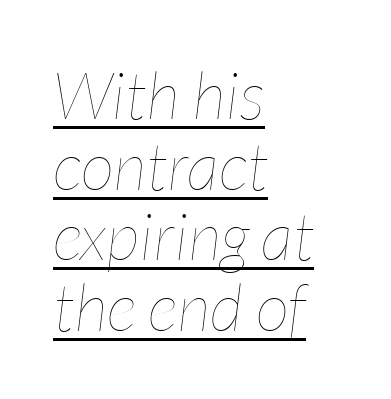
The image shows 66 px thin, condensed type, italic (leaning right); set left-aligned, tight line spacing (1.07x), normal letter spacing, underlined; low stroke contrast and a medium x-height.
